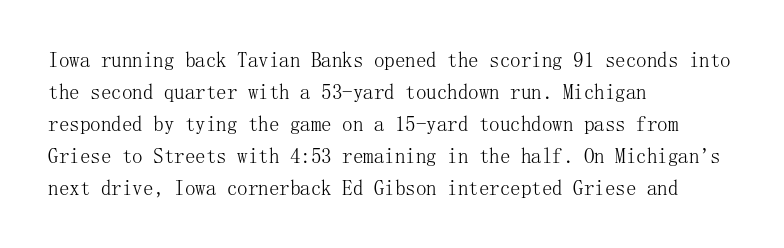
The image shows 21 px text type, upright; set left-aligned, normal line spacing (1.52x), normal letter spacing, not underlined.
